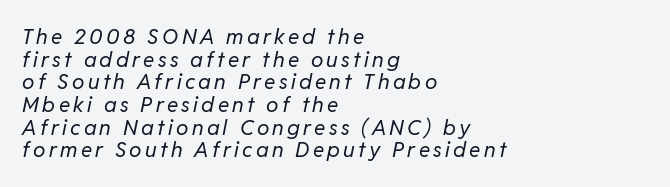
{"italic": "yes", "lean": "right", "slant_degrees": 11, "bold": "no", "underline": "no", "align": "left", "line_spacing": "tight", "line_spacing_ratio": 1.08, "glyph_px": 21}
